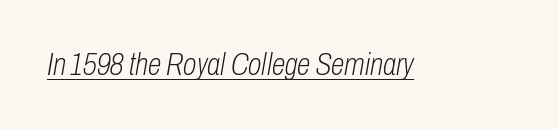
{"italic": "yes", "lean": "right", "slant_degrees": 10, "bold": "no", "weight": "light", "width": "condensed", "stroke_contrast": "low", "x_height": "medium", "monospaced": "no", "underline": "yes", "letter_spacing": "normal", "letter_spacing_em": 0.0, "glyph_px": 31}
